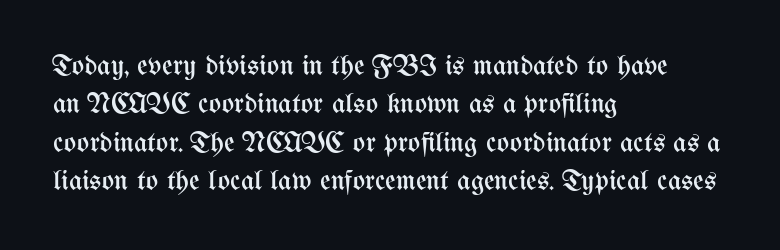
The vertical gap from one line to the next is medium. These lines are set flush left with a ragged right edge. The font's upright variant was chosen for this text. The specimen omits any rule beneath the text block's lines. Vertical stems look standard width or narrower in stroke.
